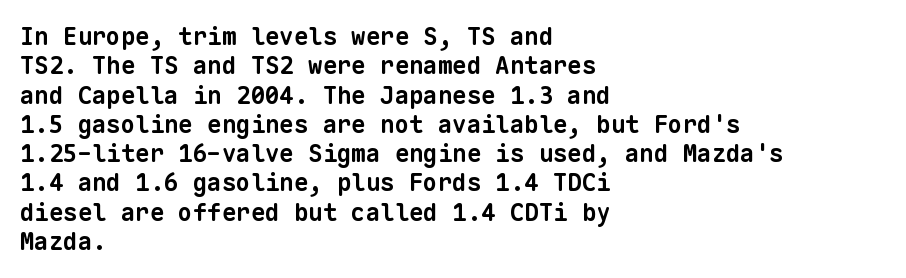
Q: Is the text bold? A: Yes.
Q: Is the text underlined? A: No.
Q: How is the paragraph aligned? A: Left-aligned.
Q: Is the spacing between letters normal or unusually wide? A: Normal.
